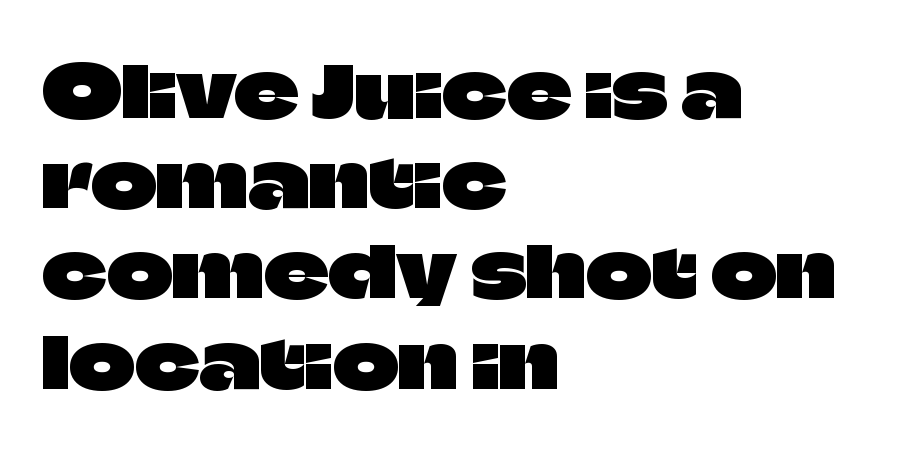
The image shows 71 px sans-serif type, upright; set left-aligned, normal line spacing (1.27x), normal letter spacing, not underlined; low stroke contrast and a large x-height.
